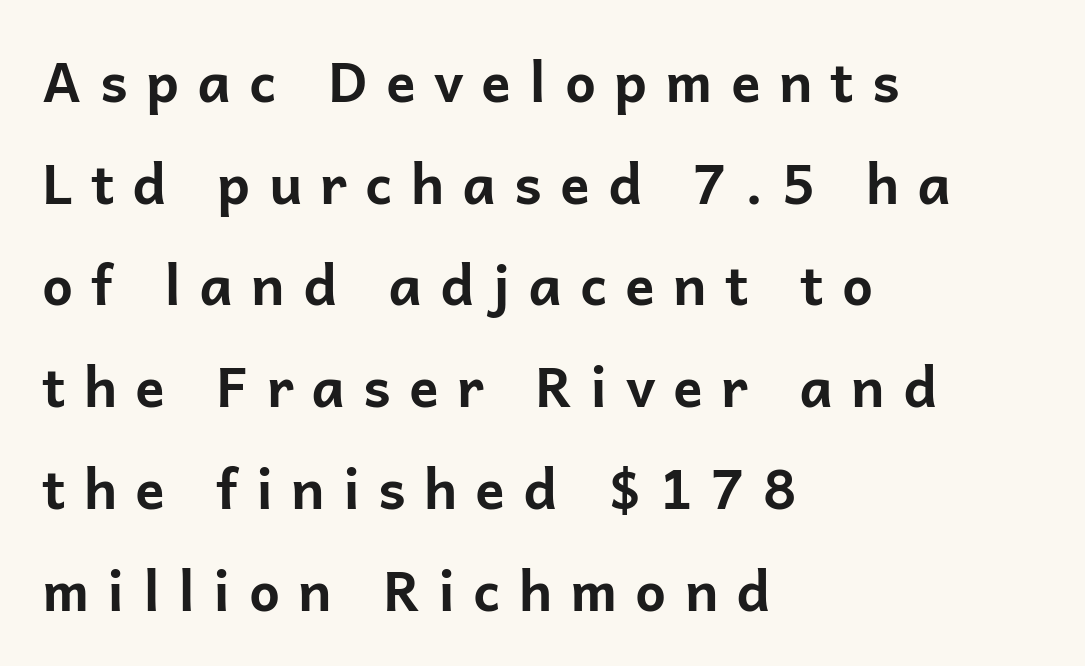
Q: Is the text bold? A: Yes.
Q: Is the text italic (slanted)? A: No, it is upright.
Q: Is the typeface a serif or a sans-serif typeface? A: Sans-serif.
Q: Is the text underlined? A: No.
Q: How is the paragraph aligned? A: Left-aligned.
Q: Is the spacing between letters normal or unusually wide? A: Unusually wide.
Q: Width (condensed, normal, or wide)? A: Normal.
Q: Stroke contrast? A: Low.
Q: x-height? A: Medium.
Q: Monospaced? A: No.
